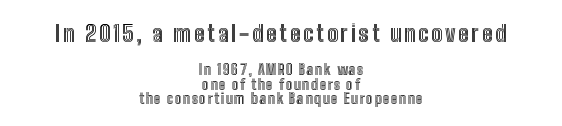
Q: Is the text italic (slanted)? A: No, it is upright.
Q: Is the text underlined? A: No.
Q: How is the paragraph aligned? A: Centered.
Q: Is the spacing between lines tight, normal or loose? A: Tight.
Q: Which block of text is set in a larger size, the first (top) or the second (bottom)? A: The first (top) one.
